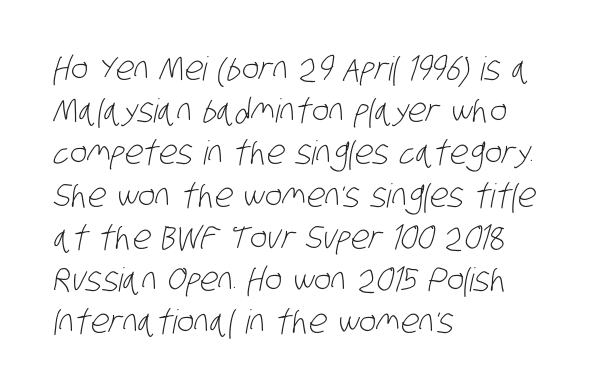
Line beginnings align vertically; line endings do not. What stands out about the letter spacing? Nothing — it is the standard amount. You could not count columns in this text — the font is proportionally spaced. The typeface chosen for these lines omits serifs. Quick note: interline space is typical. Only glyphs here, with clear space below each row.
